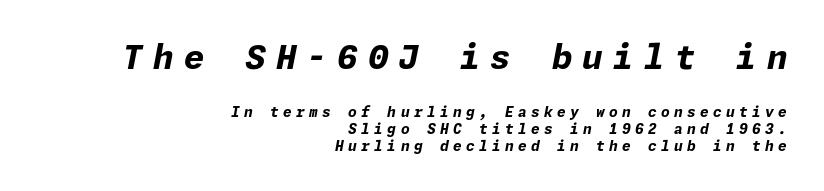
How heavy is the stroke? Heavy — this is a bold. A typesetter would mark this as italic. Students, note that the glyphs here are deliberately spaced far apart. This layout puts the oversized block above and the modest block below. Glance below the letters and you will spot only blank space. Teacher's note: observe the even right margin — that is flush-right alignment.
